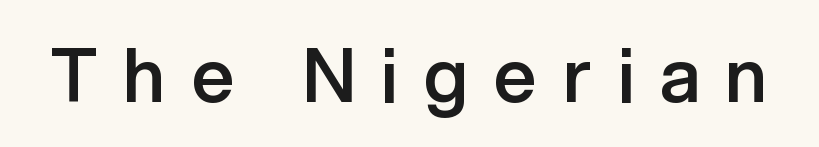
The image shows 74 px semibold sans-serif type, upright; set unusually wide letter spacing (+0.35 em), not underlined; low stroke contrast and a medium x-height.
